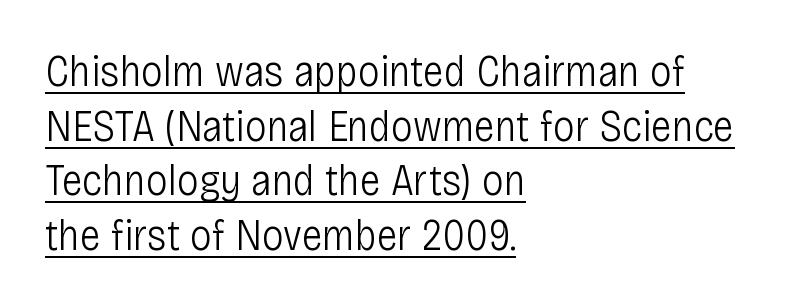
Q: Is the text bold? A: No.
Q: Is the text italic (slanted)? A: No, it is upright.
Q: Is the typeface a serif or a sans-serif typeface? A: Sans-serif.
Q: Is the text underlined? A: Yes.
Q: How is the paragraph aligned? A: Left-aligned.
Q: Is the spacing between letters normal or unusually wide? A: Normal.
Q: Width (condensed, normal, or wide)? A: Condensed.
Q: Stroke contrast? A: Low.
Q: x-height? A: Large.
Q: Monospaced? A: No.
